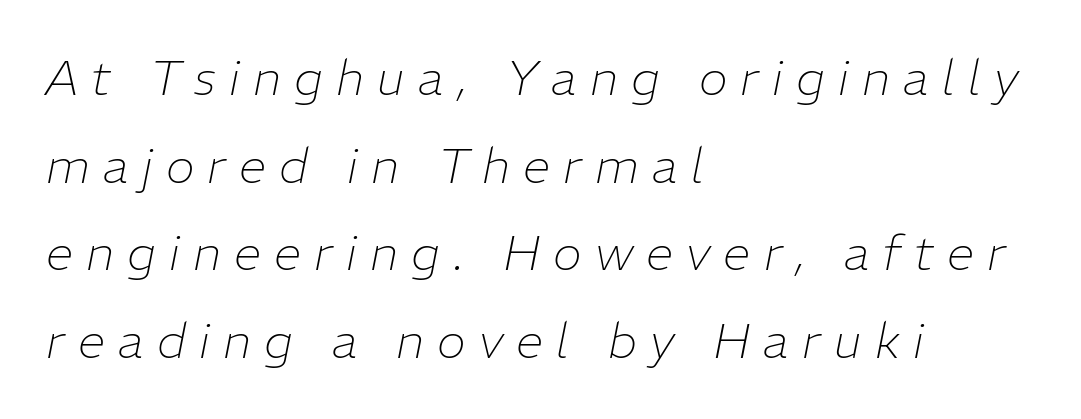
The image shows 49 px thin type, italic (leaning right); set left-aligned, line spacing 1.79x, unusually wide letter spacing (+0.27 em), not underlined; low stroke contrast and a medium x-height.
